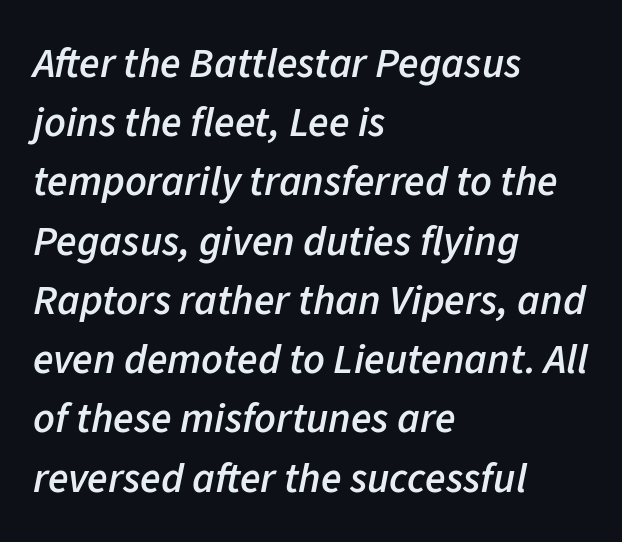
The image shows 42 px semibold type, italic (leaning right); set left-aligned, normal line spacing (1.41x), normal letter spacing, not underlined; low stroke contrast and a medium x-height.
